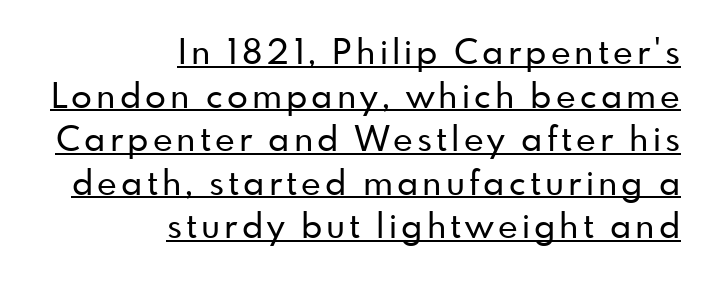
Q: Is the text italic (slanted)? A: No, it is upright.
Q: Is the typeface a serif or a sans-serif typeface? A: Sans-serif.
Q: Is the text underlined? A: Yes.
Q: How is the paragraph aligned? A: Right-aligned.
Q: Is the spacing between lines tight, normal or loose? A: Normal.
Q: Width (condensed, normal, or wide)? A: Normal.
Q: Stroke contrast? A: Low.
Q: x-height? A: Small.
Q: Monospaced? A: No.
